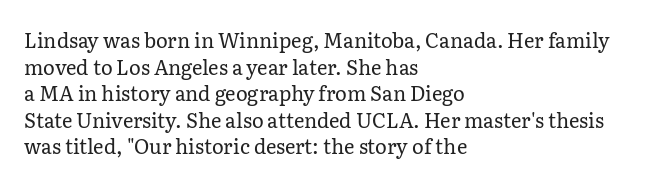
The image shows 20 px text type, upright; set left-aligned, normal line spacing (1.33x), normal letter spacing, not underlined.
